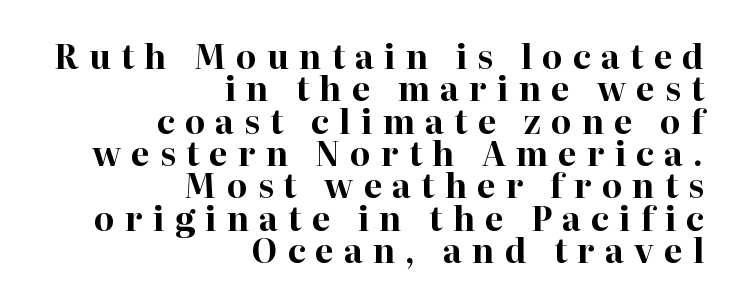
Q: Is the text bold? A: Yes.
Q: Is the text italic (slanted)? A: No, it is upright.
Q: Is the typeface a serif or a sans-serif typeface? A: Serif.
Q: Is the text underlined? A: No.
Q: How is the paragraph aligned? A: Right-aligned.
Q: Is the spacing between letters normal or unusually wide? A: Unusually wide.
Q: Is the spacing between lines tight, normal or loose? A: Tight.
Q: Width (condensed, normal, or wide)? A: Normal.
Q: Stroke contrast? A: High.
Q: x-height? A: Medium.
Q: Monospaced? A: No.
